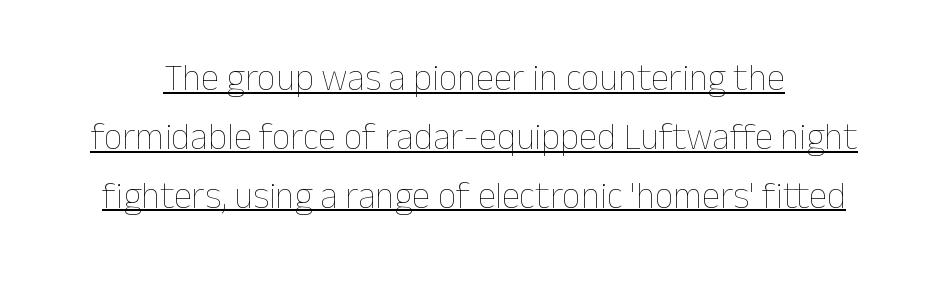
The image shows 37 px thin type, upright; set normal line spacing (1.59x), normal letter spacing, underlined; low stroke contrast and a medium x-height.
